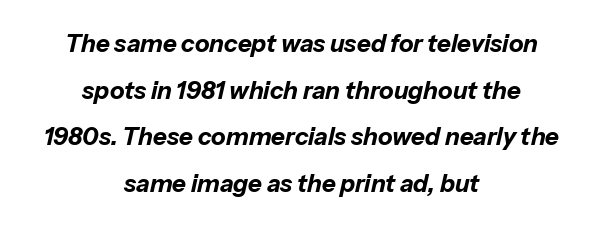
Q: Is the text bold? A: Yes.
Q: Is the text italic (slanted)? A: Yes, it leans right by about 13 degrees.
Q: Is the text underlined? A: No.
Q: How is the paragraph aligned? A: Centered.
Q: Is the spacing between letters normal or unusually wide? A: Normal.
Q: Is the spacing between lines tight, normal or loose? A: Loose.
